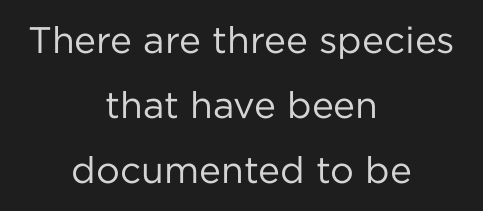
The image shows 37 px regular-weight sans-serif type, upright; set centered, line spacing 1.76x, normal letter spacing, not underlined; low stroke contrast and a medium x-height.
